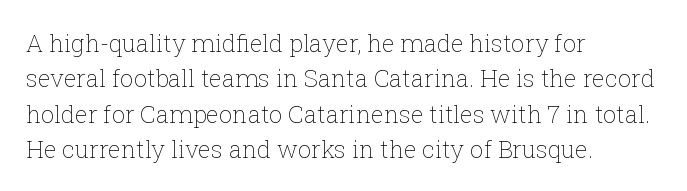
Tracking value appears to be zero — textbook default spacing. Posture: straight, roman, zero tilt. Leftover space on each line is placed entirely after the last word. This is not heavy type; no bold has been used.
